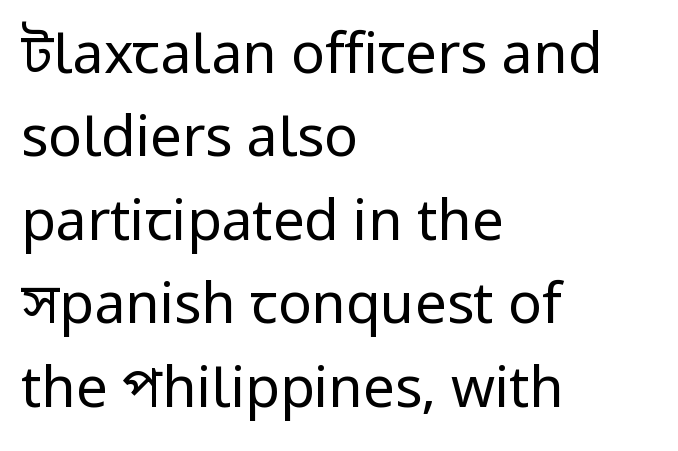
The image shows 56 px regular-weight sans-serif type, upright; set left-aligned, normal line spacing (1.49x), normal letter spacing, not underlined; low stroke contrast and a medium x-height.
